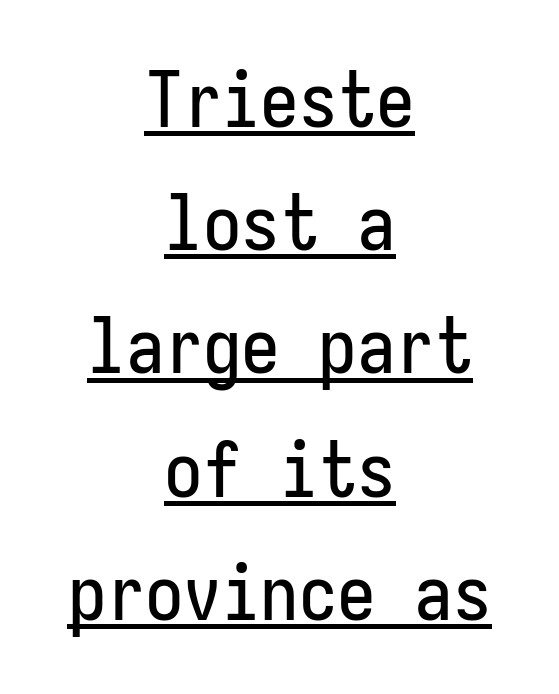
The image shows 77 px condensed sans-serif type, upright; set centered, normal line spacing (1.6x), normal letter spacing, underlined; low stroke contrast and a medium x-height.
